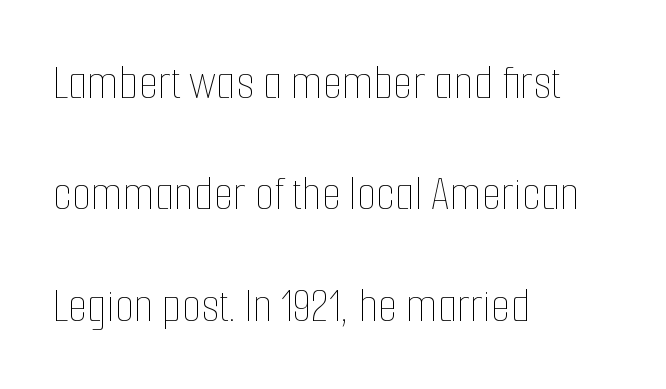
{"italic": "no", "bold": "no", "weight": "thin", "width": "condensed", "stroke_contrast": "low", "x_height": "medium", "monospaced": "no", "underline": "no", "align": "left", "line_spacing": "loose", "line_spacing_ratio": 2.23, "letter_spacing": "normal", "letter_spacing_em": 0.0, "glyph_px": 50}
